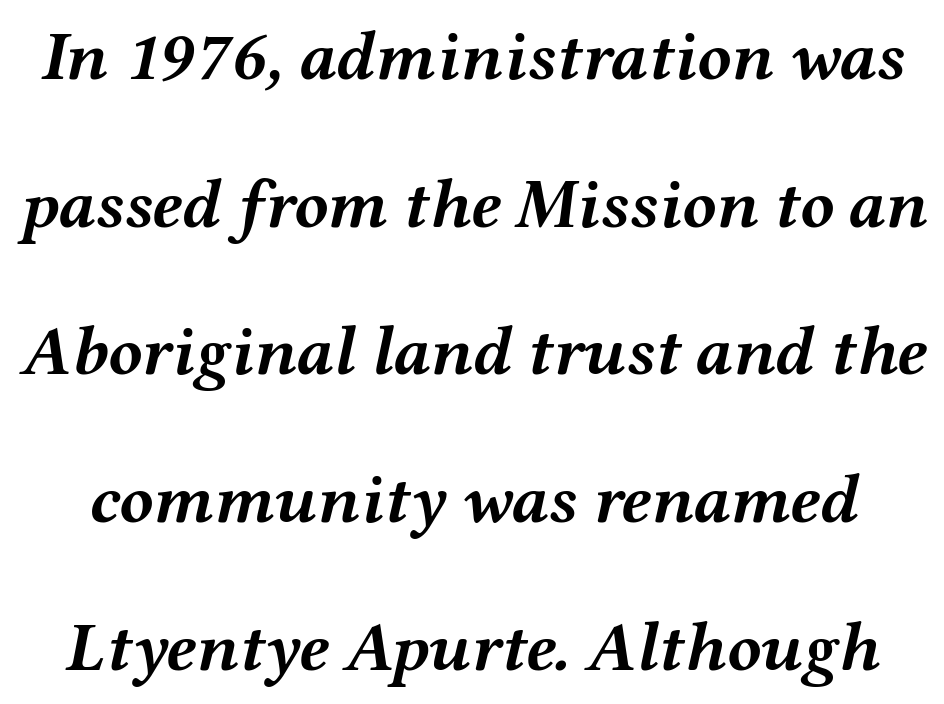
{"italic": "yes", "lean": "right", "slant_degrees": 12, "bold": "yes", "weight": "semibold", "width": "wide", "stroke_contrast": "medium", "x_height": "medium", "monospaced": "no", "underline": "no", "line_spacing": "loose", "line_spacing_ratio": 2.11, "letter_spacing": "normal", "letter_spacing_em": 0.0, "glyph_px": 70}
